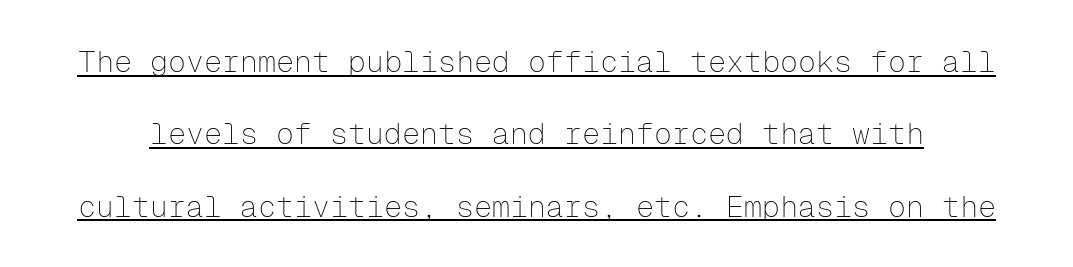
Q: Is the text bold? A: No.
Q: Is the text italic (slanted)? A: No, it is upright.
Q: Is the typeface a serif or a sans-serif typeface? A: Sans-serif.
Q: Is the text underlined? A: Yes.
Q: Is the spacing between letters normal or unusually wide? A: Normal.
Q: Is the spacing between lines tight, normal or loose? A: Loose.
Q: Width (condensed, normal, or wide)? A: Normal.
Q: Stroke contrast? A: Low.
Q: x-height? A: Medium.
Q: Monospaced? A: Yes.
